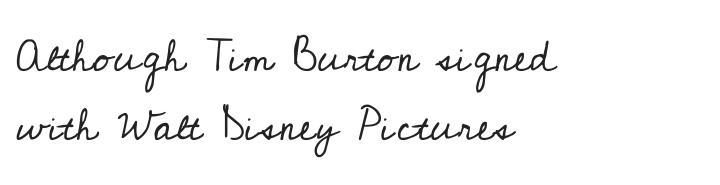
{"serif": "yes", "bold": "no", "weight": "regular", "width": "normal", "stroke_contrast": "low", "x_height": "small", "monospaced": "no", "underline": "no", "align": "left", "line_spacing": "normal", "line_spacing_ratio": 1.56, "letter_spacing": "normal", "letter_spacing_em": 0.0, "glyph_px": 44}
